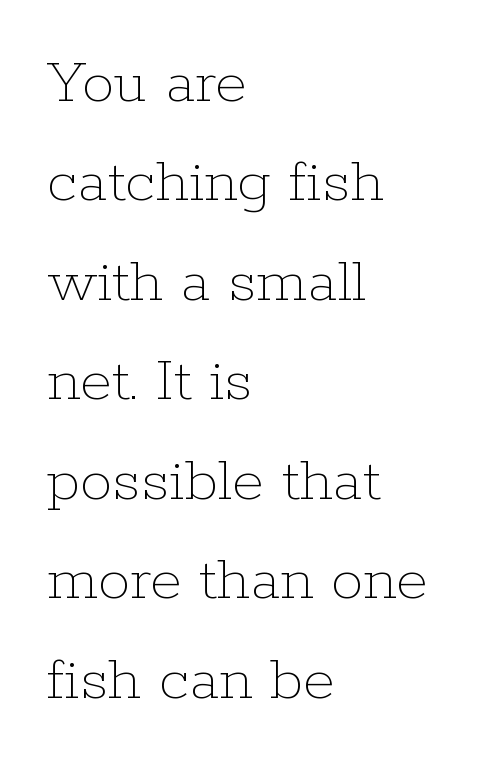
The image shows 65 px thin type, upright; set left-aligned, normal line spacing (1.53x), normal letter spacing, not underlined; low stroke contrast and a medium x-height.
